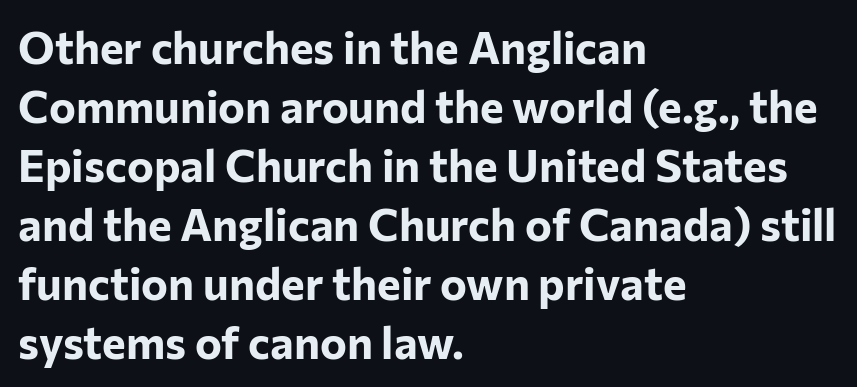
Q: Is the text bold? A: Yes.
Q: Is the text italic (slanted)? A: No, it is upright.
Q: Is the typeface a serif or a sans-serif typeface? A: Sans-serif.
Q: Is the text underlined? A: No.
Q: How is the paragraph aligned? A: Left-aligned.
Q: Is the spacing between letters normal or unusually wide? A: Normal.
Q: Is the spacing between lines tight, normal or loose? A: Normal.
Q: Width (condensed, normal, or wide)? A: Normal.
Q: Stroke contrast? A: Low.
Q: x-height? A: Medium.
Q: Monospaced? A: No.
